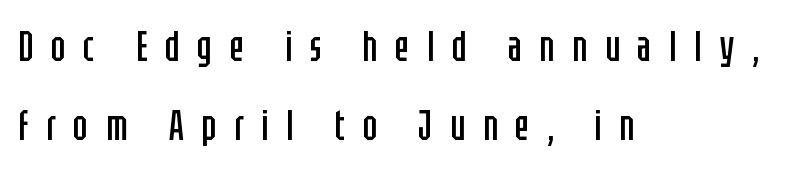
Q: Is the text bold? A: No.
Q: Is the text italic (slanted)? A: No, it is upright.
Q: Is the typeface a serif or a sans-serif typeface? A: Sans-serif.
Q: Is the text underlined? A: No.
Q: How is the paragraph aligned? A: Left-aligned.
Q: Is the spacing between letters normal or unusually wide? A: Unusually wide.
Q: Width (condensed, normal, or wide)? A: Condensed.
Q: Stroke contrast? A: Low.
Q: x-height? A: Large.
Q: Monospaced? A: No.
